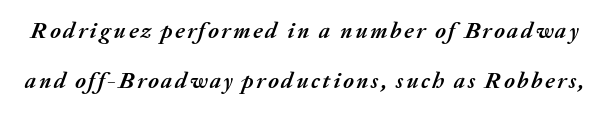
{"italic": "yes", "lean": "right", "slant_degrees": 20, "bold": "yes", "underline": "no", "line_spacing": "loose", "line_spacing_ratio": 2.17, "glyph_px": 23}
